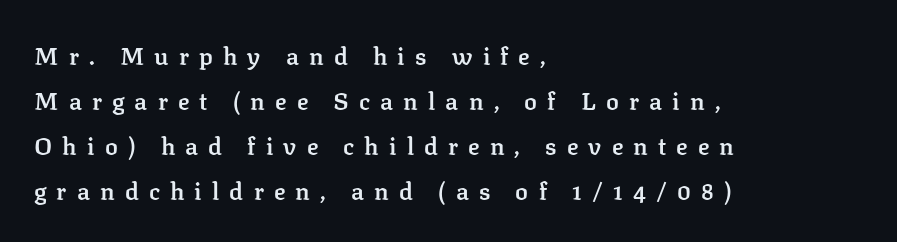
The image shows 24 px text type, upright; set left-aligned, line spacing 1.87x, unusually wide letter spacing (+0.42 em), not underlined.
